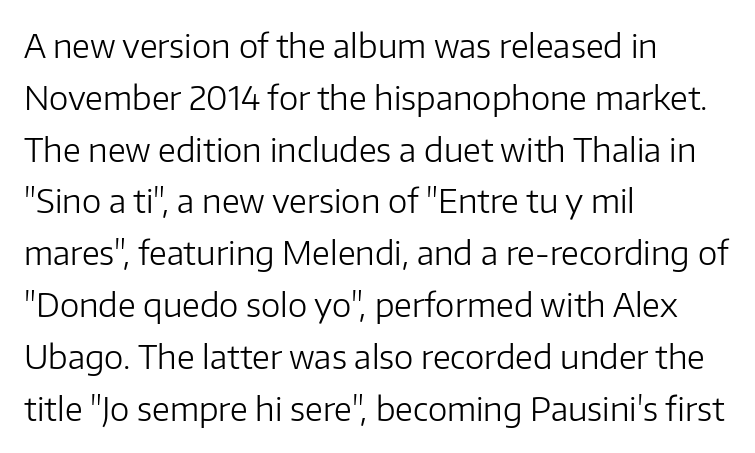
{"serif": "no", "italic": "no", "bold": "no", "weight": "light", "width": "normal", "stroke_contrast": "low", "x_height": "medium", "monospaced": "no", "underline": "no", "align": "left", "line_spacing": "normal", "line_spacing_ratio": 1.57, "letter_spacing": "normal", "letter_spacing_em": 0.0, "glyph_px": 33}
